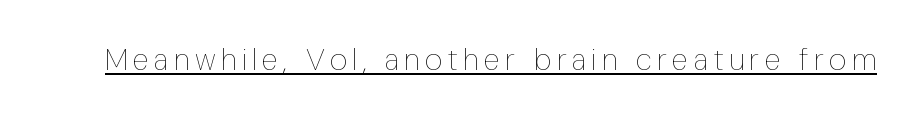
Q: Is the text bold? A: No.
Q: Is the text italic (slanted)? A: No, it is upright.
Q: Is the text underlined? A: Yes.
Q: Width (condensed, normal, or wide)? A: Condensed.
Q: Stroke contrast? A: Low.
Q: x-height? A: Medium.
Q: Monospaced? A: No.
